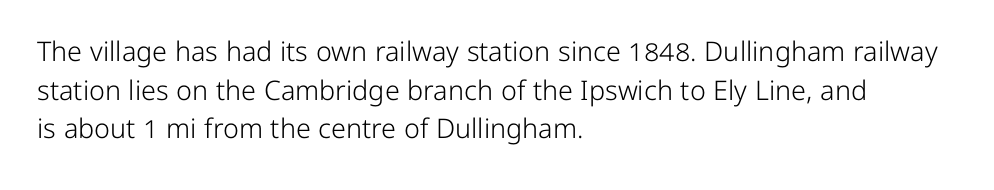
Stroke thickness stays within the range of a standard reading face or lighter. Notice how descenders clear the ascenders below comfortably — that's standard leading. There is no visible air inserted between adjacent glyphs. Casual observation: everything's shoved over to the left. The specimen omits any rule beneath the text block's lines. The letters stand straight up with perfectly vertical stems.
